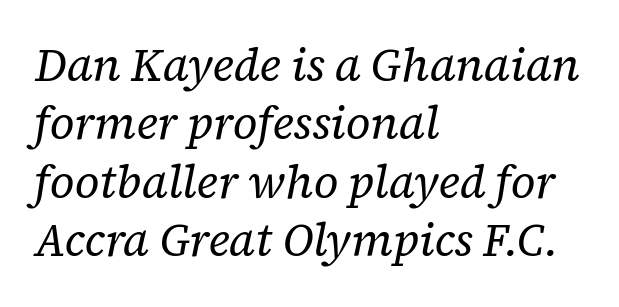
The image shows 45 px regular-weight serif type, italic (leaning right); set left-aligned, normal line spacing (1.3x), normal letter spacing, not underlined; low stroke contrast and a medium x-height.
